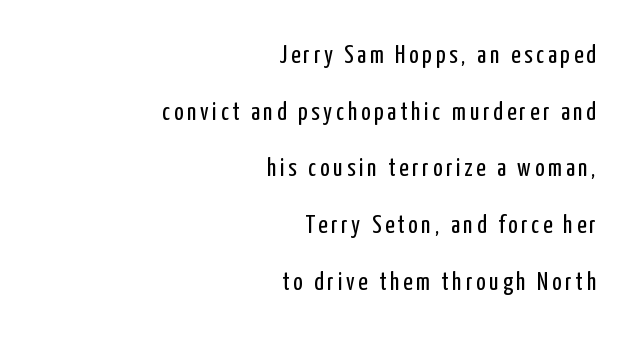
Q: Is the text bold? A: No.
Q: Is the text italic (slanted)? A: No, it is upright.
Q: Is the text underlined? A: No.
Q: How is the paragraph aligned? A: Right-aligned.
Q: Is the spacing between lines tight, normal or loose? A: Loose.
